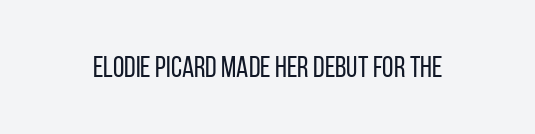
The image shows 29 px regular-weight, condensed sans-serif type, upright; set normal letter spacing, not underlined; low stroke contrast and a large x-height.
